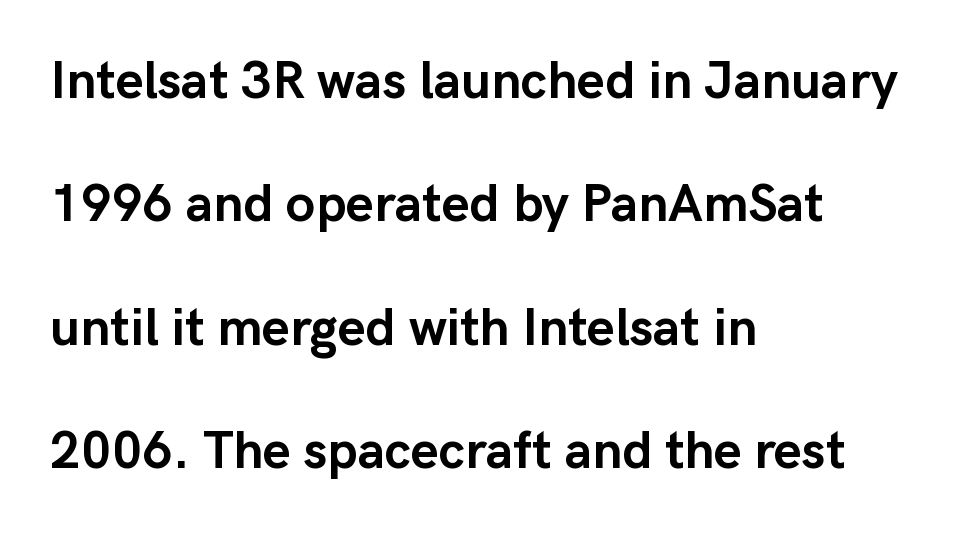
{"serif": "no", "italic": "no", "bold": "yes", "weight": "semibold", "width": "normal", "stroke_contrast": "low", "x_height": "medium", "monospaced": "no", "underline": "no", "align": "left", "line_spacing": "loose", "line_spacing_ratio": 2.33, "letter_spacing": "normal", "letter_spacing_em": 0.0, "glyph_px": 53}
